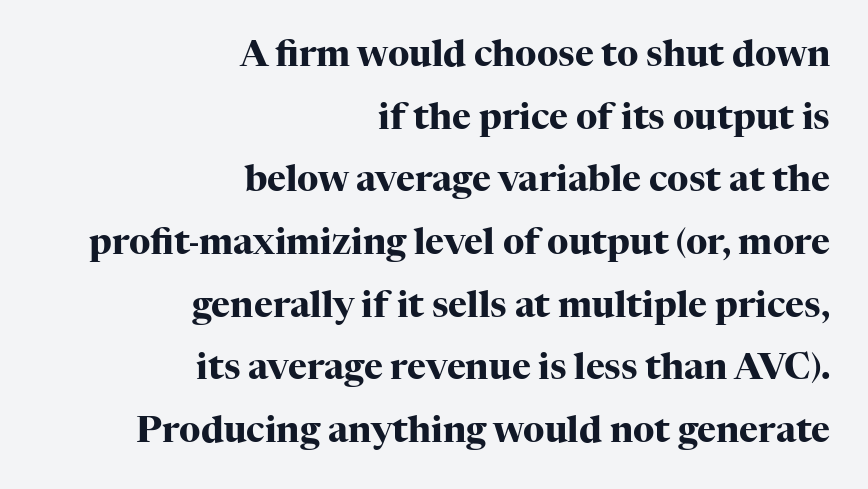
The gaps between neighbouring characters are ordinary and unremarkable. The text was rendered using a seriffed face with decorative stroke endings. The font's upright variant was chosen for this text. The passage is arranged like a letterhead date or caption credit — flush right. Any mark beneath the type? The region is blank. Think of a printed novel: that variable character pitch is what you see here.
